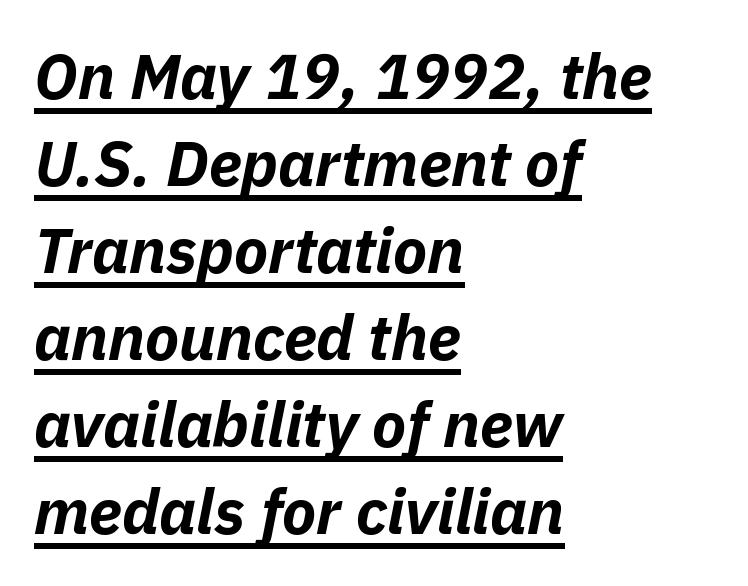
The image shows 63 px bold type, italic (leaning right); set left-aligned, normal line spacing (1.38x), normal letter spacing, underlined; low stroke contrast and a medium x-height.
